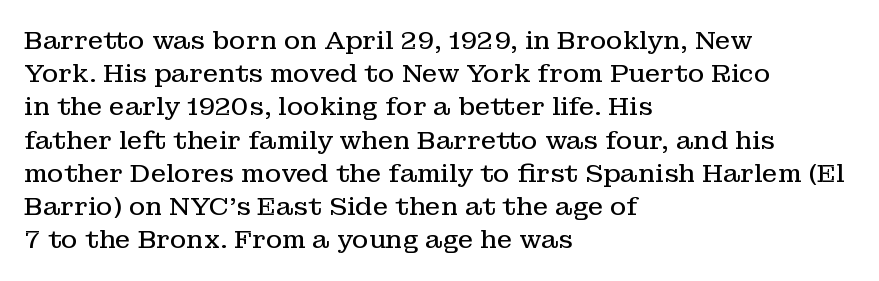
These lines sit exactly where default settings would place them. Decoration check: the copy has no underline. The typeface has the unassuming heft of standard copy or less. Horizontal alignment here is leftward, the default for most running prose.
